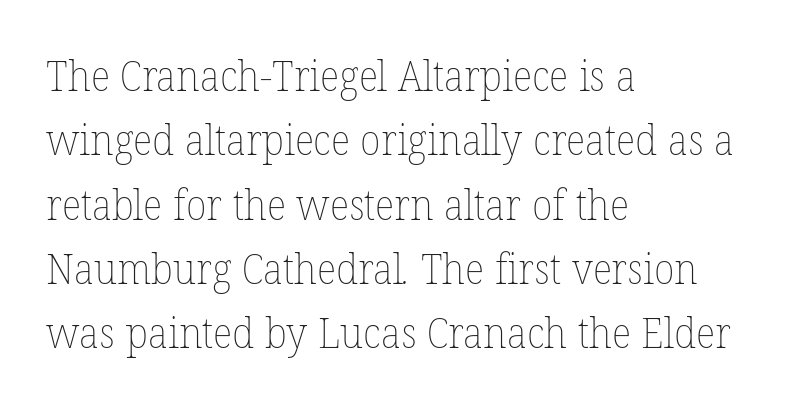
Note the varied advance widths — an 'i' is clearly narrower than an 'm'. Regarding leading, the lines here are spaced in the standard way. In CSS terms this would be text-align: left. The tracking reads as untouched default to a designer's eye.
